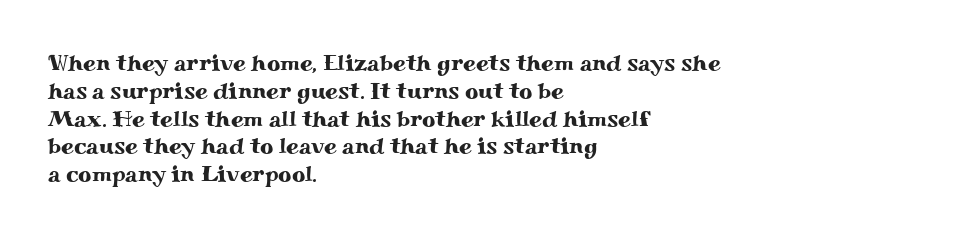
Q: Is the text italic (slanted)? A: No, it is upright.
Q: Is the text underlined? A: No.
Q: How is the paragraph aligned? A: Left-aligned.
Q: Is the spacing between letters normal or unusually wide? A: Normal.
